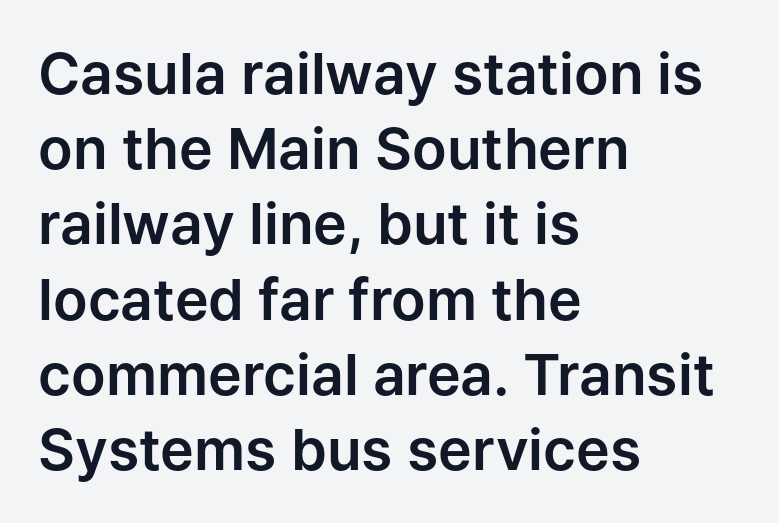
{"serif": "no", "italic": "no", "width": "normal", "stroke_contrast": "low", "x_height": "medium", "monospaced": "no", "underline": "no", "align": "left", "line_spacing": "normal", "line_spacing_ratio": 1.32, "letter_spacing": "normal", "letter_spacing_em": 0.0, "glyph_px": 57}
